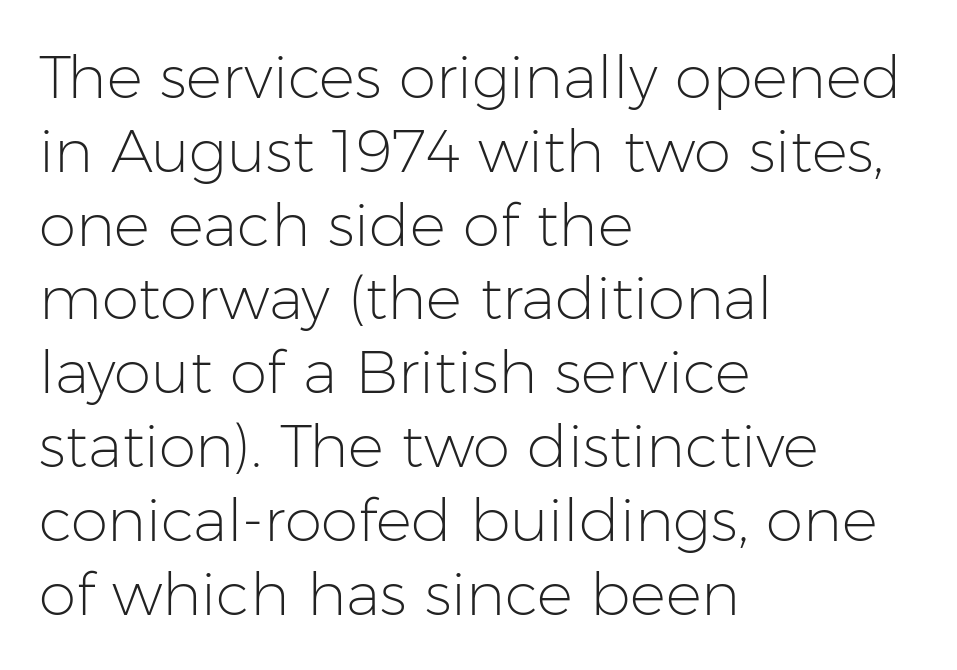
A typesetter would call this proportional, since set widths differ per character. Descenders hang freely into open space. Glyph-to-glyph distance matches everyday printed text. To sum up the face: it is a sans, with no serifs. Ascenders rise straight up at ninety degrees. Alignment: flush left.
